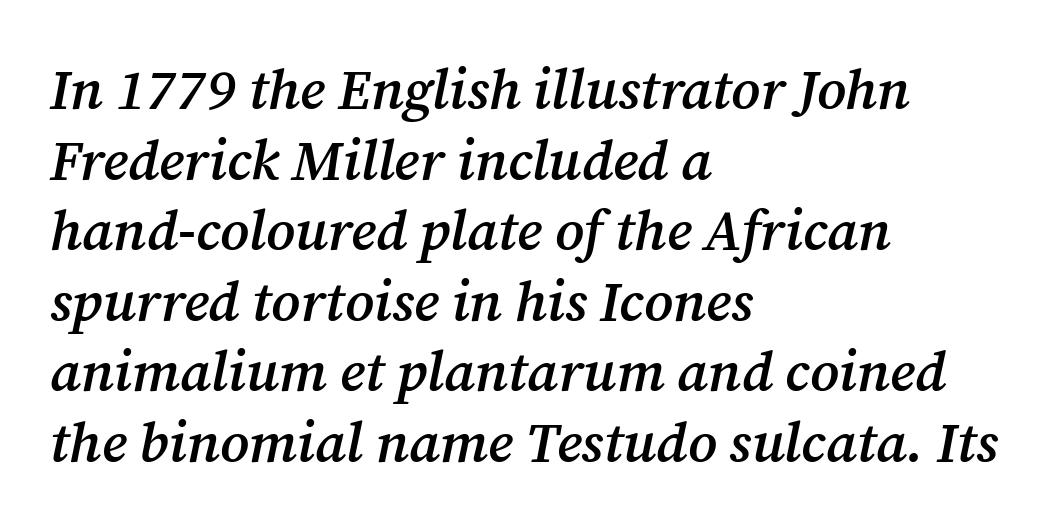
The image shows 56 px semibold serif type, italic (leaning right); set left-aligned, normal line spacing (1.26x), normal letter spacing, not underlined; medium stroke contrast and a medium x-height.
